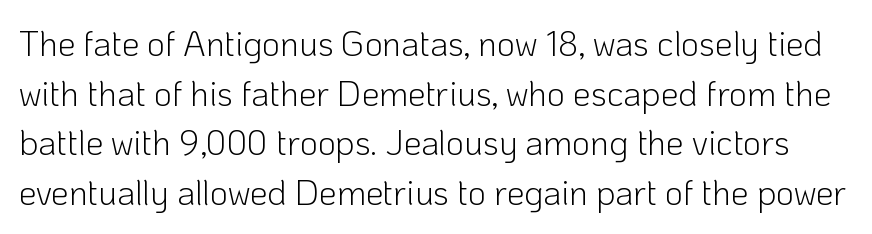
Q: Is the text bold? A: No.
Q: Is the text italic (slanted)? A: No, it is upright.
Q: Is the typeface a serif or a sans-serif typeface? A: Sans-serif.
Q: Is the text underlined? A: No.
Q: Is the spacing between letters normal or unusually wide? A: Normal.
Q: Is the spacing between lines tight, normal or loose? A: Normal.
Q: Width (condensed, normal, or wide)? A: Normal.
Q: Stroke contrast? A: Low.
Q: x-height? A: Medium.
Q: Monospaced? A: No.
